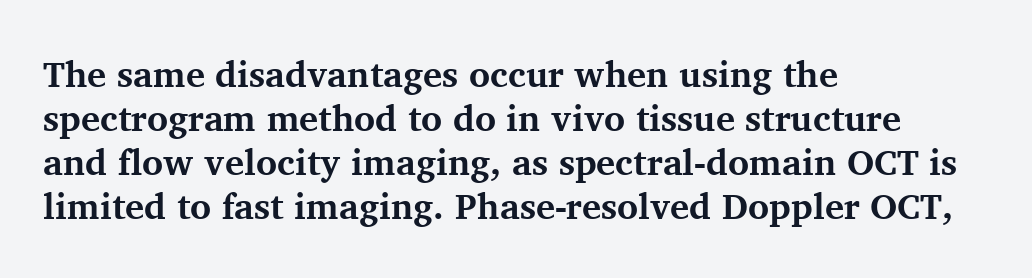
Strong, thick strokes mark this as bold type. These lines keep a tight, regular rhythm from letter to letter. Note: serifs present on the glyphs. Any mark beneath the type? The region is blank. Is this a fixed-width face? No — the glyphs have proportional, varying widths. Every stem runs plumb, perpendicular to the baseline.
